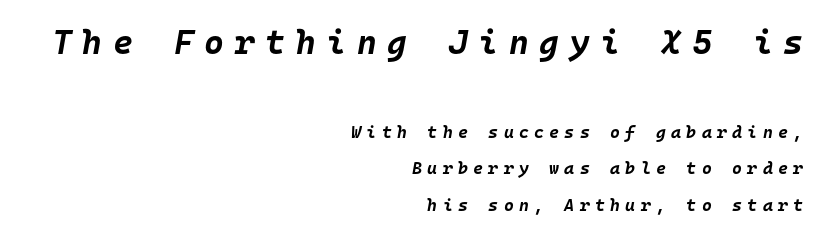
Plain, unruled lines of type. The letterforms stand isolated, each surrounded by extra space. These lines were composed using italics. Summary of weight: heavy, a full bold.
